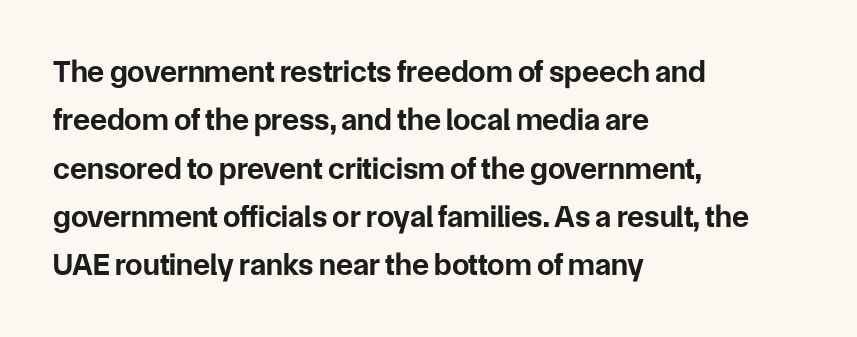
Q: Is the text bold? A: Yes.
Q: Is the text italic (slanted)? A: No, it is upright.
Q: Is the typeface a serif or a sans-serif typeface? A: Sans-serif.
Q: Is the text underlined? A: No.
Q: How is the paragraph aligned? A: Left-aligned.
Q: Is the spacing between letters normal or unusually wide? A: Normal.
Q: Is the spacing between lines tight, normal or loose? A: Normal.
Q: Width (condensed, normal, or wide)? A: Normal.
Q: Stroke contrast? A: Low.
Q: x-height? A: Medium.
Q: Monospaced? A: No.
